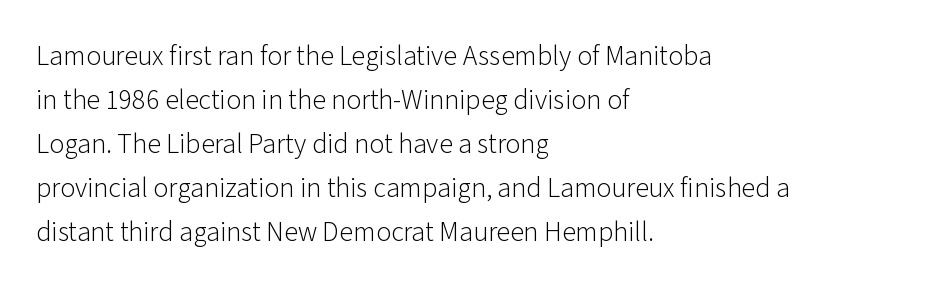
The weight tops out at a normal text grade. Unmarked baselines from the first word to the last. This sample uses an upright cut, with every glyph sitting square on the baseline. Notice how the passage keeps a crisp vertical edge on the left only. Horizontal bands of white between lines are of average thickness. Between one letter and the next there's only the usual sliver of space.
